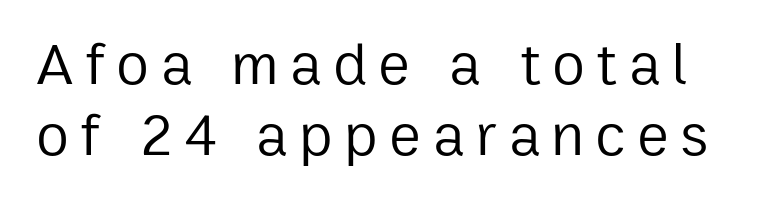
{"serif": "no", "italic": "no", "bold": "no", "weight": "regular", "width": "normal", "stroke_contrast": "low", "x_height": "medium", "monospaced": "no", "underline": "no", "line_spacing_ratio": 1.19, "glyph_px": 60}
